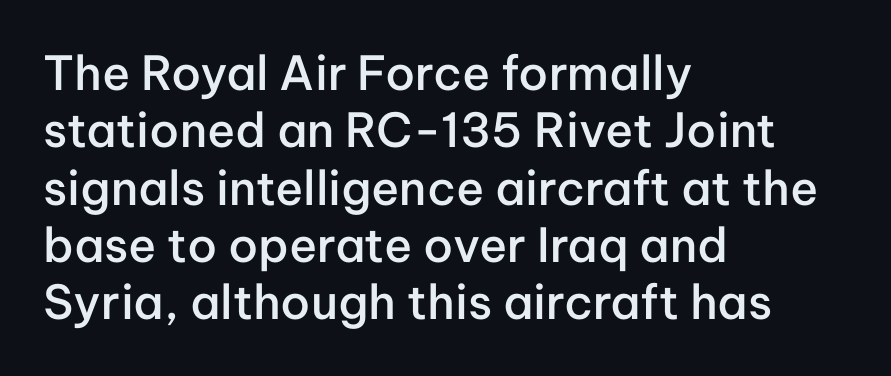
The image shows 47 px semibold sans-serif type, upright; set left-aligned, line spacing 1.22x, normal letter spacing, not underlined; low stroke contrast and a medium x-height.
